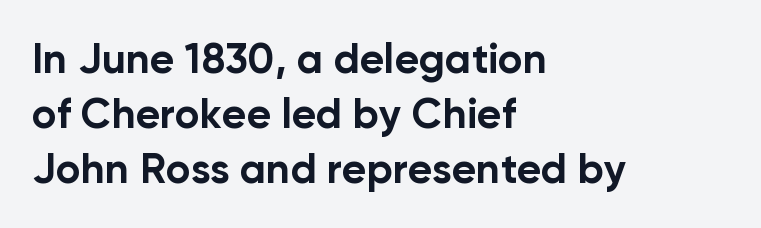
Q: Is the text bold? A: Yes.
Q: Is the text italic (slanted)? A: No, it is upright.
Q: Is the typeface a serif or a sans-serif typeface? A: Sans-serif.
Q: Is the text underlined? A: No.
Q: How is the paragraph aligned? A: Left-aligned.
Q: Is the spacing between letters normal or unusually wide? A: Normal.
Q: Is the spacing between lines tight, normal or loose? A: Normal.
Q: Width (condensed, normal, or wide)? A: Normal.
Q: Stroke contrast? A: Low.
Q: x-height? A: Medium.
Q: Monospaced? A: No.
